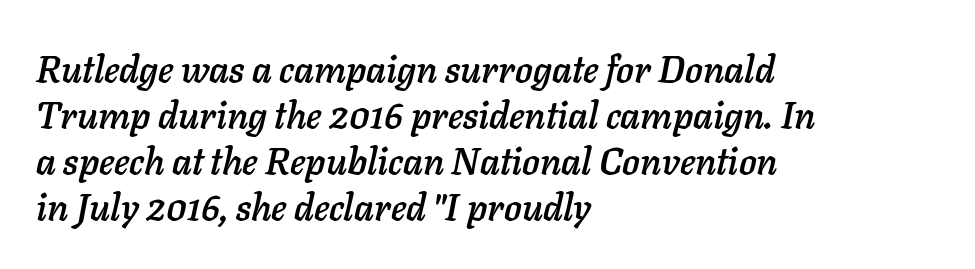
Q: Is the text italic (slanted)? A: Yes, it leans right by about 11 degrees.
Q: Is the text underlined? A: No.
Q: How is the paragraph aligned? A: Left-aligned.
Q: Is the spacing between letters normal or unusually wide? A: Normal.
Q: Width (condensed, normal, or wide)? A: Normal.
Q: Stroke contrast? A: Low.
Q: x-height? A: Medium.
Q: Monospaced? A: No.
